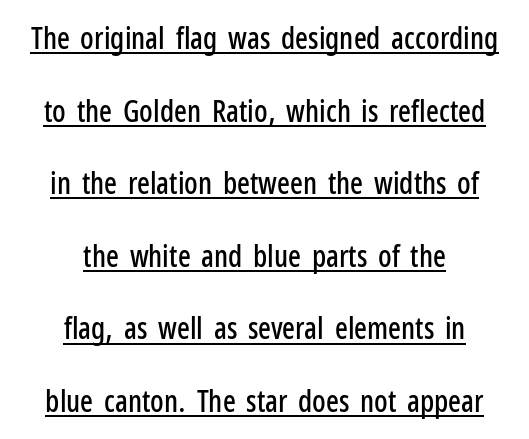
The rendering uses natural spacing where letterforms have individual widths. The letters stand straight up with perfectly vertical stems. Baseline-to-baseline distance is far greater than the letter height. Each letter's strokes conclude bluntly, with no projecting serifs. Caption: multi-line text, centered on the measure. The passage shown has conventional tracking throughout.
